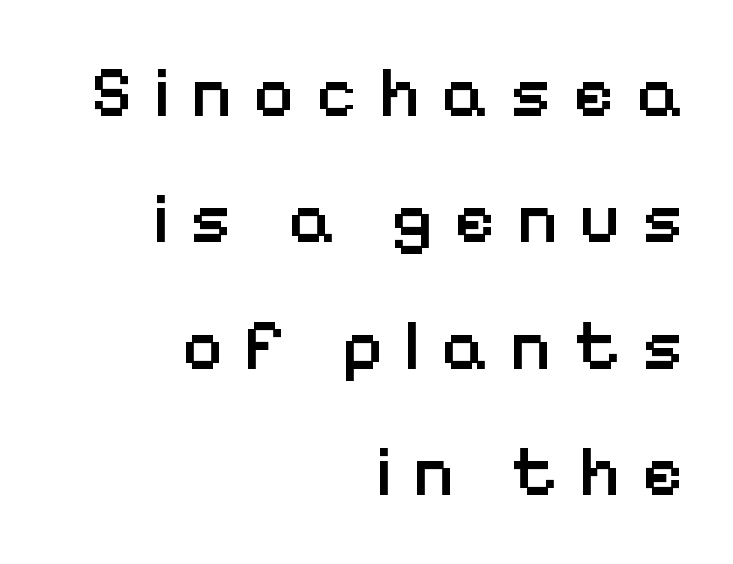
Display-style spreading of the glyphs; the letterfit is very open. Grotesque or geometric, the face here clearly has no serifs. Short and long lines alike share a common ending point at right. Italic? Not at all — the glyphs are vertical.
